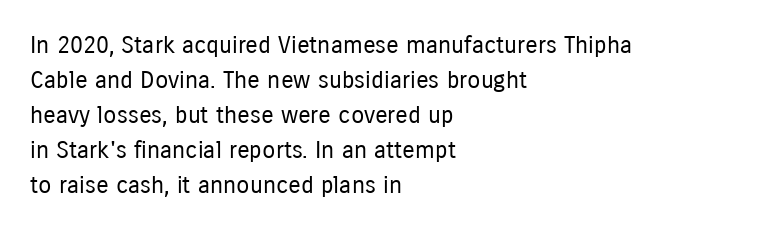
The image shows 24 px text type, upright; set left-aligned, normal line spacing (1.46x), normal letter spacing, not underlined.
